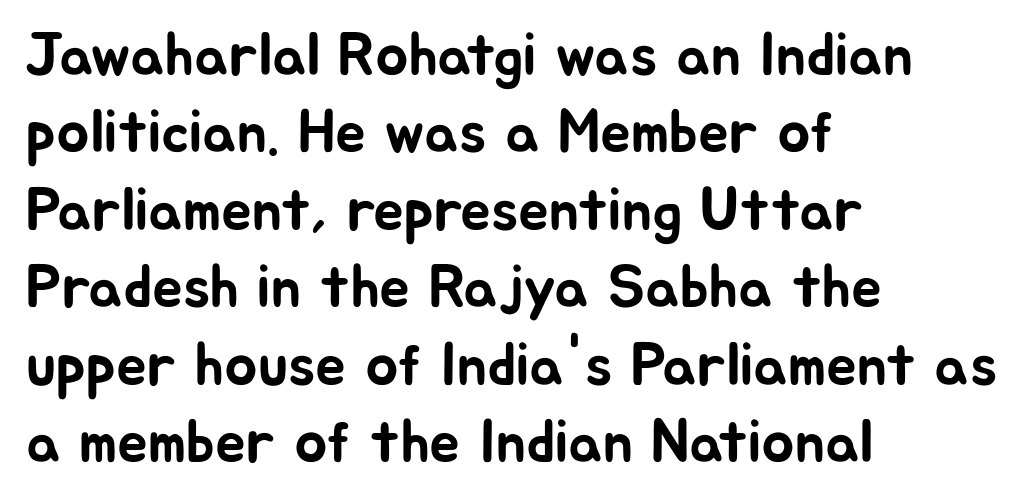
The image shows 61 px sans-serif type, upright; set left-aligned, normal line spacing (1.27x), normal letter spacing, not underlined; low stroke contrast and a medium x-height.
